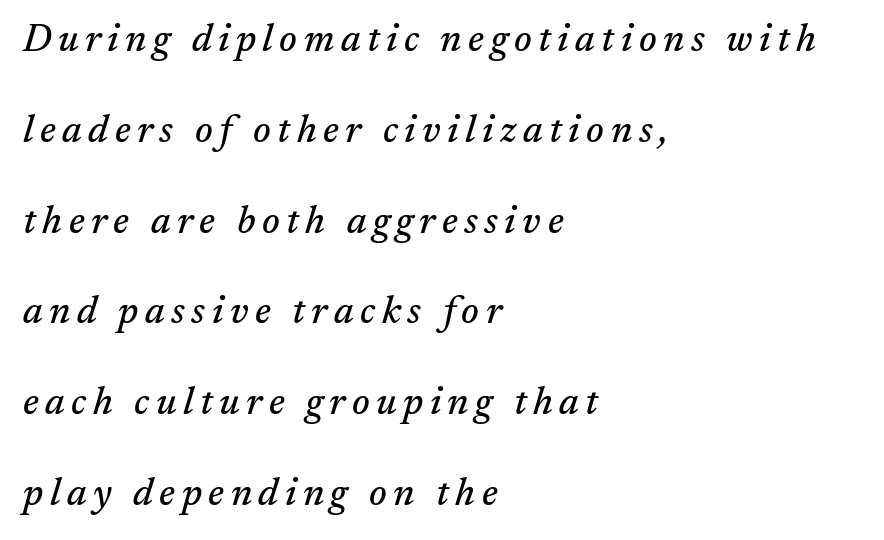
Underline: absent. One-word summary of the alignment: left. There's an unmistakable incline to the writing here. Students, observe: this is what heavily led, spacious text looks like. What kind of face is this? One with serifs. Is this a fixed-width face? No — the glyphs have proportional, varying widths.
